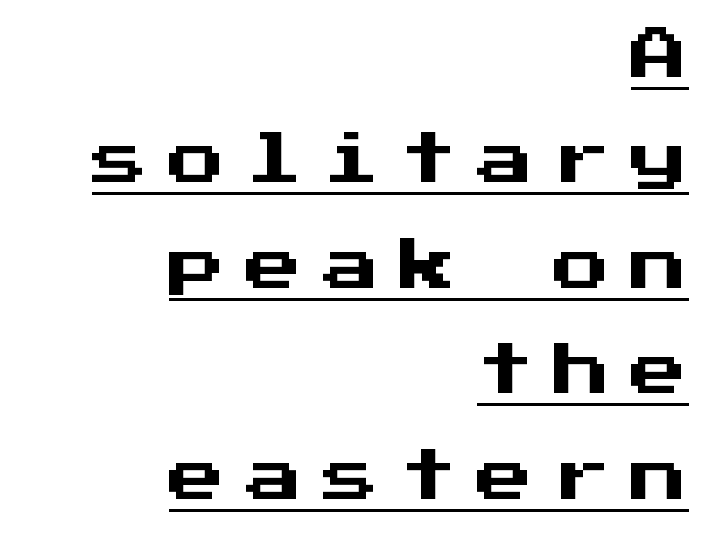
Q: Is the text italic (slanted)? A: No, it is upright.
Q: Is the typeface a serif or a sans-serif typeface? A: Sans-serif.
Q: Is the text underlined? A: Yes.
Q: How is the paragraph aligned? A: Right-aligned.
Q: Is the spacing between letters normal or unusually wide? A: Unusually wide.
Q: Width (condensed, normal, or wide)? A: Normal.
Q: Stroke contrast? A: Medium.
Q: x-height? A: Medium.
Q: Monospaced? A: Yes.
